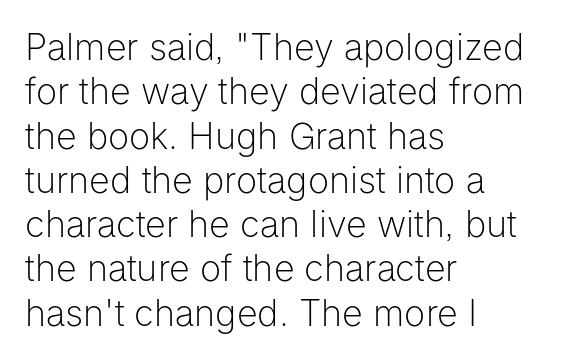
The image shows 36 px light sans-serif type, upright; set left-aligned, line spacing 1.23x, normal letter spacing, not underlined; low stroke contrast and a medium x-height.
